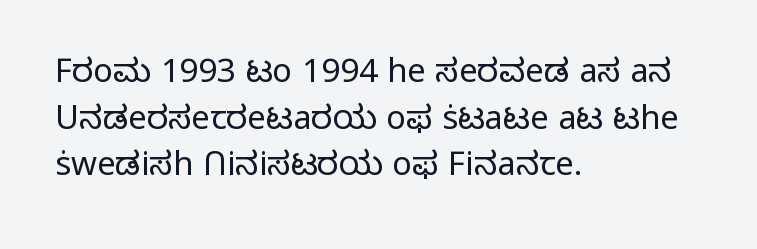
The passage shown is typed in a proportional face where columns would drift. The letters carry no serifs — their stems end cleanly without finishing strokes. Compared with typical paragraphs, the rows here are spaced about the same. The face used here is rendered with its standard letterfit. Bare-footed words on every line. The lettering stays uniformly vertical, giving the passage a roman look.
